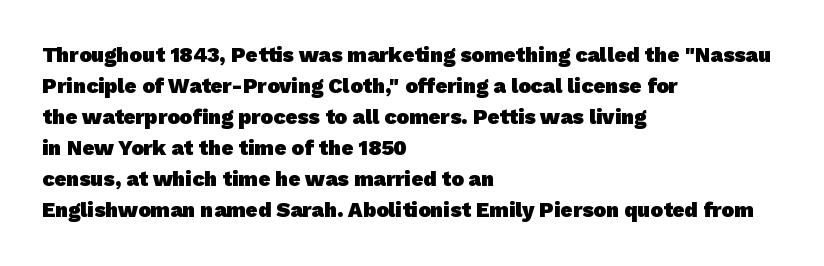
The space beneath each line is pristine and unruled. Words appear dense and cohesive because spacing is normal. Caption: bold face, heavy strokes. Notice how descenders clear the ascenders below comfortably — that's standard leading. Is the block centered? No — it sits flush against the left margin.
